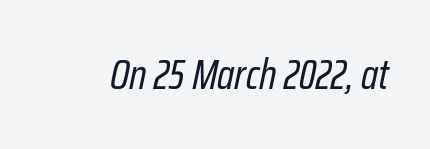
The image shows 42 px regular-weight, condensed type, italic (leaning right); set normal letter spacing, not underlined; low stroke contrast and a medium x-height.
